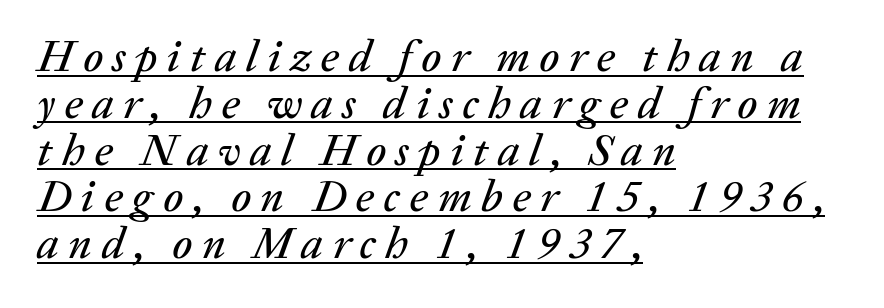
Does the leading feel generous? Not at all — it's pinched. This sample has the flowing, uneven cadence of proportional lettering. Characters are canted at an angle relative to the baseline's perpendicular. Where is the straight margin? On the left.
